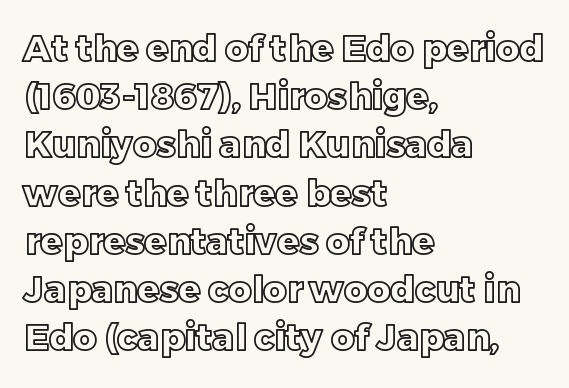
{"italic": "no", "width": "normal", "x_height": "large", "monospaced": "no", "underline": "no", "align": "left", "line_spacing": "normal", "line_spacing_ratio": 1.34, "letter_spacing": "normal", "letter_spacing_em": 0.0, "glyph_px": 36}
